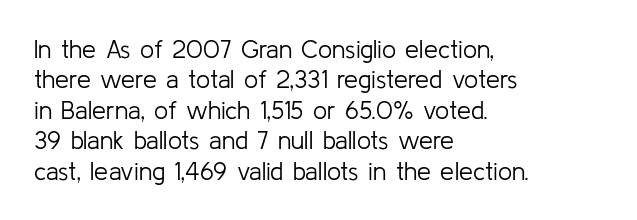
Q: Is the text bold? A: No.
Q: Is the text italic (slanted)? A: No, it is upright.
Q: Is the text underlined? A: No.
Q: How is the paragraph aligned? A: Left-aligned.
Q: Is the spacing between letters normal or unusually wide? A: Normal.
